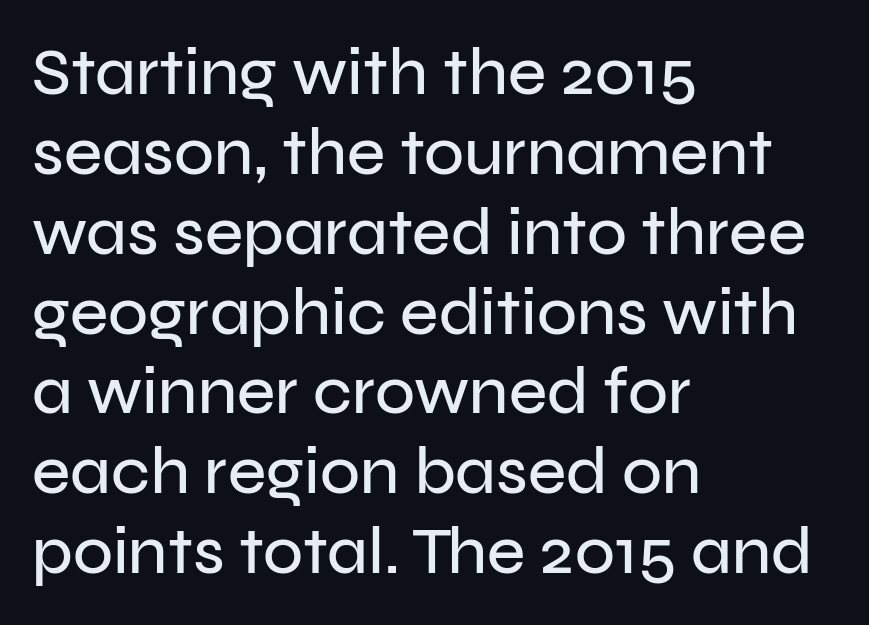
{"serif": "no", "italic": "no", "width": "normal", "stroke_contrast": "low", "x_height": "medium", "monospaced": "no", "underline": "no", "align": "left", "line_spacing_ratio": 1.21, "letter_spacing": "normal", "letter_spacing_em": 0.0, "glyph_px": 66}
